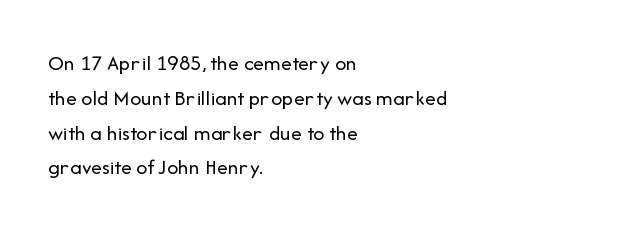
The image shows 22 px text type, upright; set left-aligned, normal line spacing (1.58x), normal letter spacing, not underlined.
